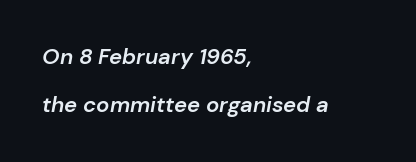
Q: Is the text bold? A: Semi-bold.
Q: Is the text italic (slanted)? A: Yes, it leans right by about 10 degrees.
Q: Is the text underlined? A: No.
Q: How is the paragraph aligned? A: Left-aligned.
Q: Is the spacing between letters normal or unusually wide? A: Normal.
Q: Is the spacing between lines tight, normal or loose? A: Loose.
